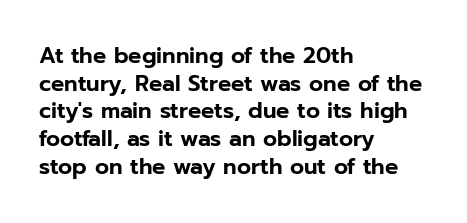
Q: Is the text italic (slanted)? A: No, it is upright.
Q: Is the text underlined? A: No.
Q: How is the paragraph aligned? A: Left-aligned.
Q: Is the spacing between letters normal or unusually wide? A: Normal.
Q: Is the spacing between lines tight, normal or loose? A: Normal.
